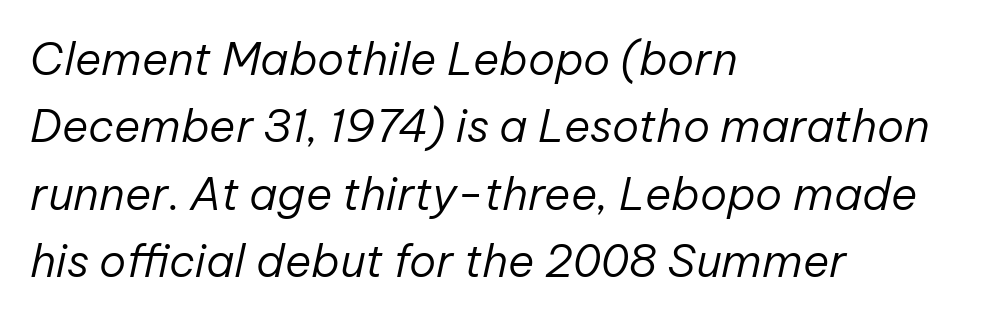
Q: Is the text bold? A: No.
Q: Is the text italic (slanted)? A: Yes, it leans right by about 12 degrees.
Q: Is the text underlined? A: No.
Q: How is the paragraph aligned? A: Left-aligned.
Q: Is the spacing between letters normal or unusually wide? A: Normal.
Q: Is the spacing between lines tight, normal or loose? A: Normal.
Q: Width (condensed, normal, or wide)? A: Normal.
Q: Stroke contrast? A: Low.
Q: x-height? A: Medium.
Q: Monospaced? A: No.
